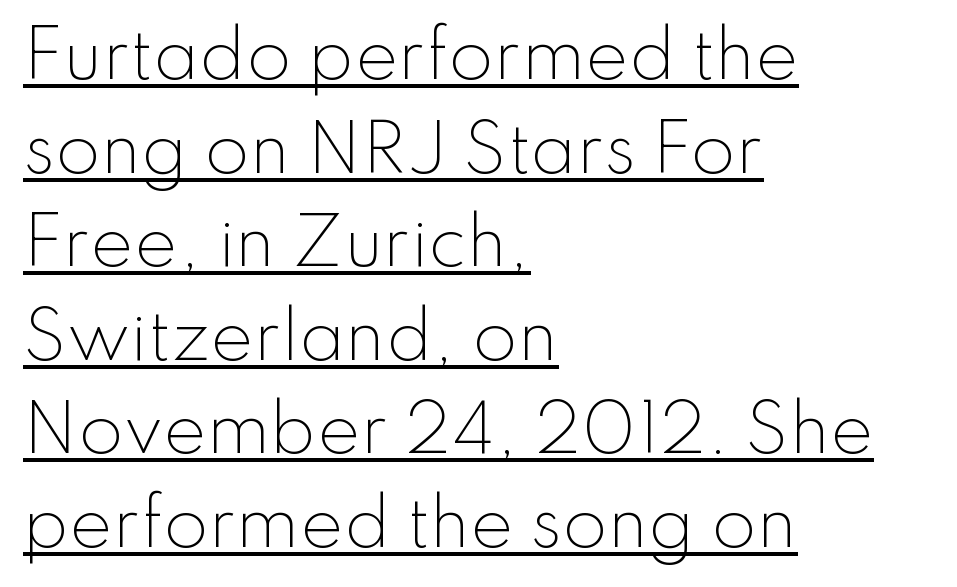
{"serif": "no", "italic": "no", "bold": "no", "weight": "light", "width": "normal", "stroke_contrast": "low", "x_height": "small", "monospaced": "no", "underline": "yes", "align": "left", "line_spacing": "normal", "line_spacing_ratio": 1.44, "letter_spacing": "normal", "letter_spacing_em": 0.0, "glyph_px": 65}
